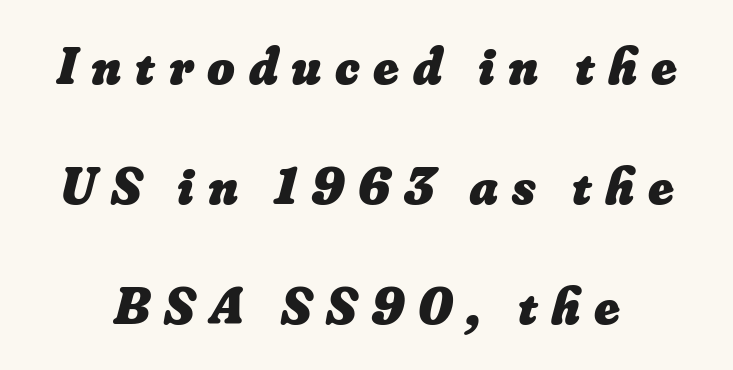
The image shows 53 px heavy type; set loose line spacing (2.26x), unusually wide letter spacing (+0.26 em), not underlined; low stroke contrast and a small x-height.
